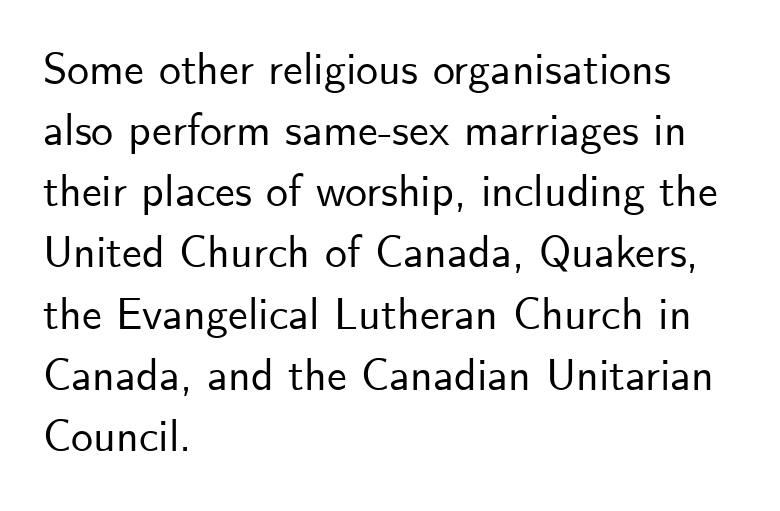
Normally led — the rows are evenly, conventionally spaced. The face used here is a sans, in the tradition of grotesques and geometrics. The type sits square on the baseline with zero lean. The foot of each line stays bare and open. Glyph-to-glyph distance matches everyday printed text.
